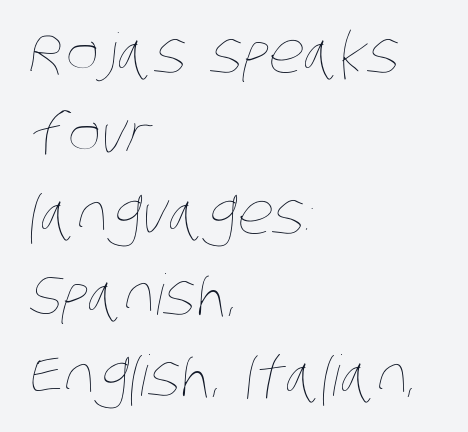
The image shows 56 px thin, condensed type; set left-aligned, normal line spacing (1.44x), normal letter spacing, not underlined; low stroke contrast and a large x-height.
